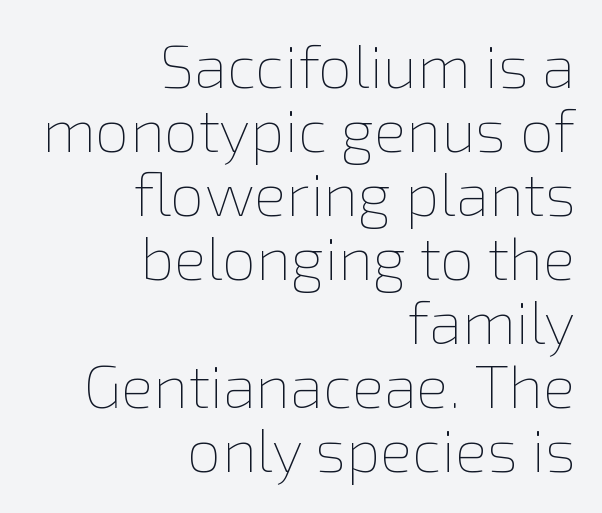
Q: Is the text bold? A: No.
Q: Is the text italic (slanted)? A: No, it is upright.
Q: Is the text underlined? A: No.
Q: How is the paragraph aligned? A: Right-aligned.
Q: Is the spacing between letters normal or unusually wide? A: Normal.
Q: Is the spacing between lines tight, normal or loose? A: Tight.
Q: Width (condensed, normal, or wide)? A: Normal.
Q: x-height? A: Medium.
Q: Monospaced? A: No.
